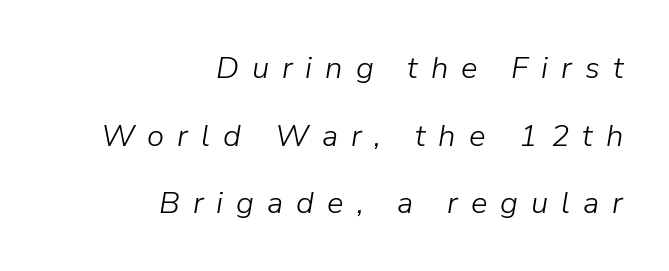
Q: Is the text bold? A: No.
Q: Is the text italic (slanted)? A: Yes, it leans right by about 9 degrees.
Q: Is the text underlined? A: No.
Q: How is the paragraph aligned? A: Right-aligned.
Q: Is the spacing between letters normal or unusually wide? A: Unusually wide.
Q: Is the spacing between lines tight, normal or loose? A: Loose.
Q: Width (condensed, normal, or wide)? A: Normal.
Q: Stroke contrast? A: Low.
Q: x-height? A: Medium.
Q: Monospaced? A: No.
